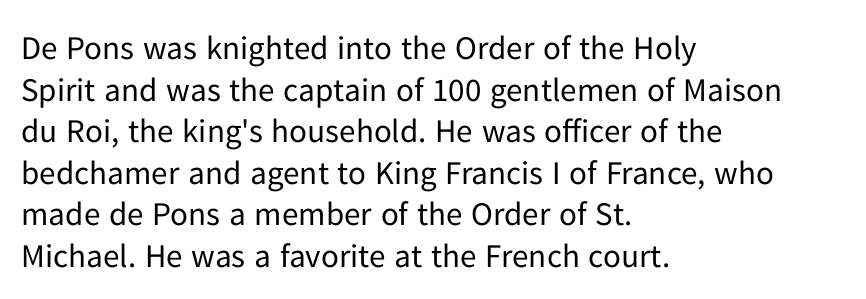
Q: Is the text bold? A: No.
Q: Is the text italic (slanted)? A: No, it is upright.
Q: Is the typeface a serif or a sans-serif typeface? A: Sans-serif.
Q: Is the text underlined? A: No.
Q: How is the paragraph aligned? A: Left-aligned.
Q: Is the spacing between letters normal or unusually wide? A: Normal.
Q: Is the spacing between lines tight, normal or loose? A: Normal.
Q: Width (condensed, normal, or wide)? A: Normal.
Q: Stroke contrast? A: Low.
Q: x-height? A: Medium.
Q: Monospaced? A: No.
